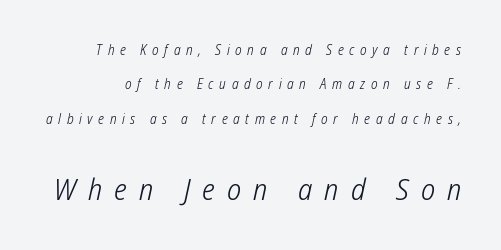
The image shows 30 px light, condensed sans-serif type; set loose line spacing (2.46x), unusually wide letter spacing (+0.4 em), not underlined; the second (bottom) block is 2.14x larger; low stroke contrast and a medium x-height.
